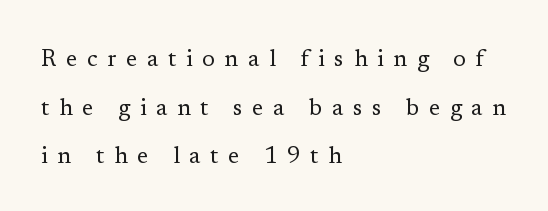
The font sits on the lighter half of the weight spectrum, regular included. Between one letter and the next there's a generous, obvious gap. Line starts are locked; line ends wander. Style check: upright. The words here are not underlined.
